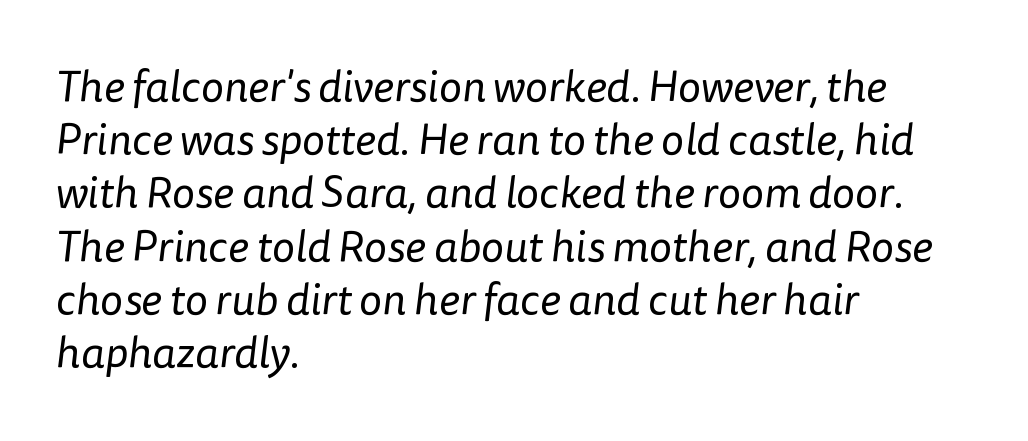
The image shows 44 px regular-weight sans-serif type; set left-aligned, line spacing 1.21x, normal letter spacing, not underlined; low stroke contrast and a medium x-height.
